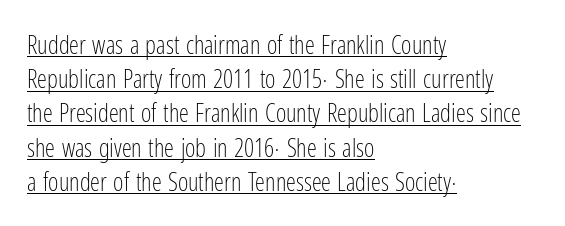
{"italic": "no", "bold": "no", "underline": "yes", "align": "left", "line_spacing": "normal", "line_spacing_ratio": 1.37, "letter_spacing": "normal", "letter_spacing_em": 0.0, "glyph_px": 25}
